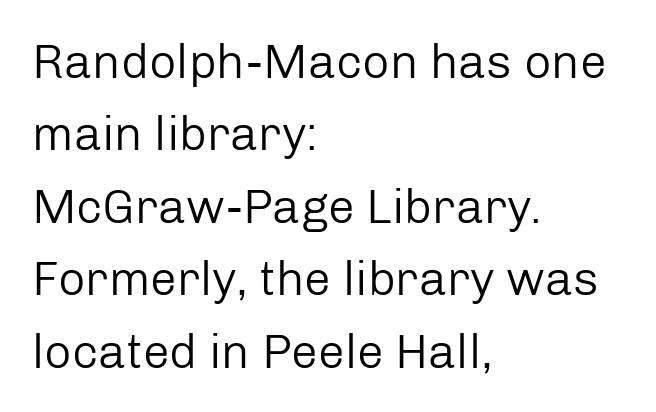
The image shows 48 px regular-weight sans-serif type, upright; set left-aligned, normal line spacing (1.51x), normal letter spacing, not underlined; low stroke contrast and a medium x-height.
